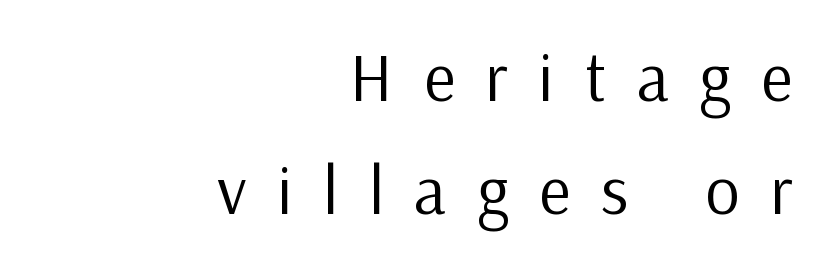
Summary of weight: not heavy and not bold. A sans-serif font was chosen for this passage. A roman cut, with each character standing at attention. Letter spacing: wide. In terms of leading, this rendering sits right in the middle.
